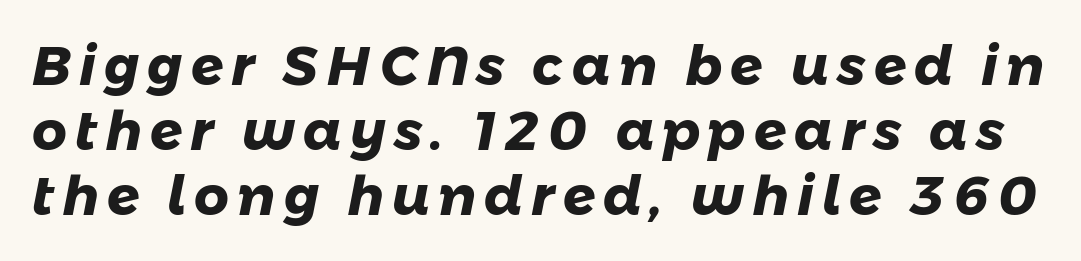
Think of a printed novel: that variable character pitch is what you see here. The passage shown is typeset with a sans-serif family. Strokes here are thick enough to call this a true bold. The area under the type is left untouched.
